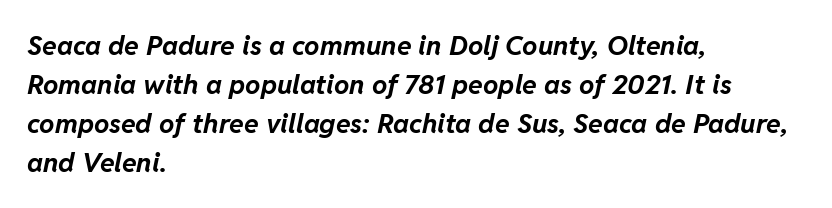
The image shows 27 px bold type, italic (leaning right); set left-aligned, normal line spacing (1.45x), normal letter spacing, not underlined.
